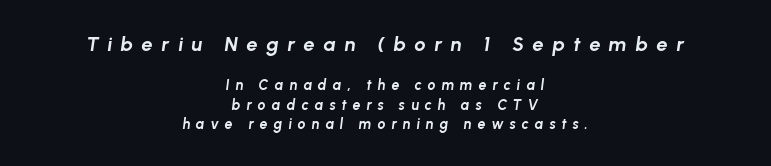
The first block has been scaled up relative to the second. The setting favours the middle, as headings and verse often do. The specimen omits any rule beneath the text block's lines. Quick note: interline space is typical. I'd describe the lettering as bold — thick and assertive. This is oblique type, the kind used for emphasis or titles.
